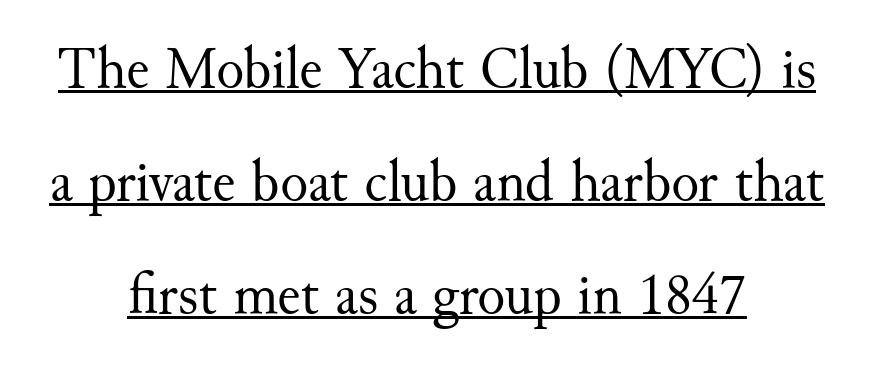
{"serif": "yes", "italic": "no", "bold": "no", "weight": "regular", "width": "normal", "stroke_contrast": "medium", "x_height": "small", "monospaced": "no", "underline": "yes", "align": "center", "line_spacing": "loose", "line_spacing_ratio": 1.95, "letter_spacing": "normal", "letter_spacing_em": 0.0, "glyph_px": 58}
